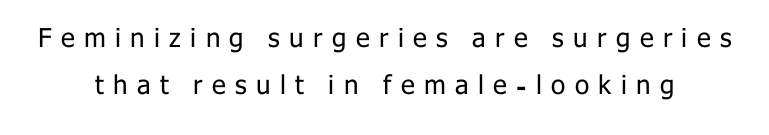
Rule under the text: the space is simply empty. Every row of glyphs is offset so its center matches the block's center. The horizontal fit of the characters is loose and conspicuously gappy. Weight: in the light-to-regular range. The type sits square on the baseline with zero lean.
